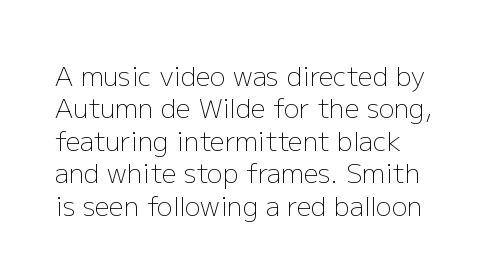
The image shows 26 px text type, upright; set normal line spacing (1.25x), normal letter spacing, not underlined.
